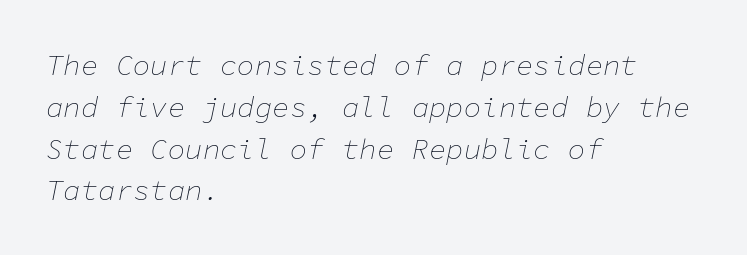
The specimen reads as italic at a glance. Unbolded letterforms with no extra heft. The passage shown has conventional tracking throughout. Note the uniform advance width — an 'i' takes as much space as an 'm'. Decoration check: the copy has no underline. These lines are set flush left with a ragged right edge.
